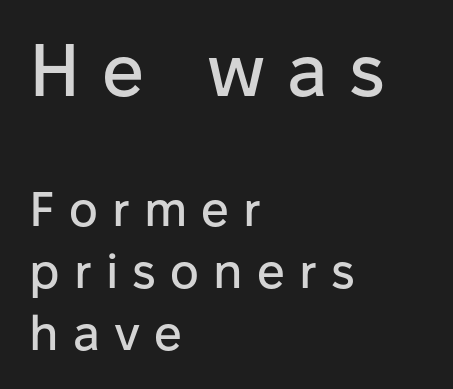
The image shows 74 px sans-serif type, upright; set left-aligned, normal line spacing (1.26x), unusually wide letter spacing (+0.29 em), not underlined; the first (top) block is 1.51x larger; low stroke contrast and a medium x-height.
